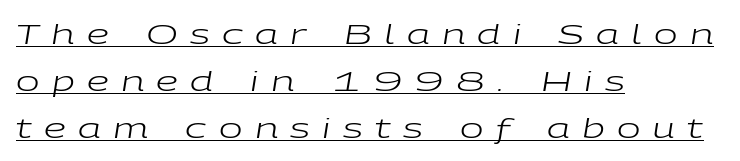
Q: Is the text bold? A: No.
Q: Is the text italic (slanted)? A: Yes, it leans right by about 9 degrees.
Q: Is the text underlined? A: Yes.
Q: How is the paragraph aligned? A: Left-aligned.
Q: Is the spacing between letters normal or unusually wide? A: Unusually wide.
Q: Is the spacing between lines tight, normal or loose? A: Normal.
Q: Width (condensed, normal, or wide)? A: Wide.
Q: Stroke contrast? A: Low.
Q: x-height? A: Medium.
Q: Monospaced? A: No.
